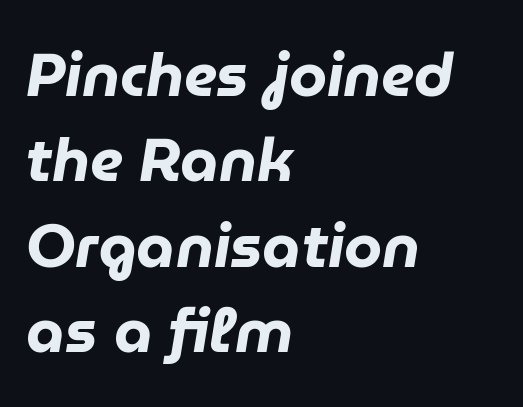
The type is set solid horizontally, with unmodified tracking. Plain, unruled lines of type. Spacing verdict: proportional, widths tailored to each character. The setting favours the left margin, as ordinary paragraphs usually do. Does the lettering tilt? It does — this is italic. The glyphs have the mass of a bold cut.
